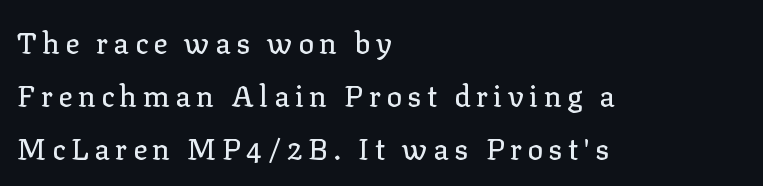
{"serif": "yes", "italic": "no", "width": "normal", "stroke_contrast": "low", "x_height": "medium", "monospaced": "no", "underline": "no", "align": "left", "line_spacing_ratio": 1.82, "glyph_px": 29}
